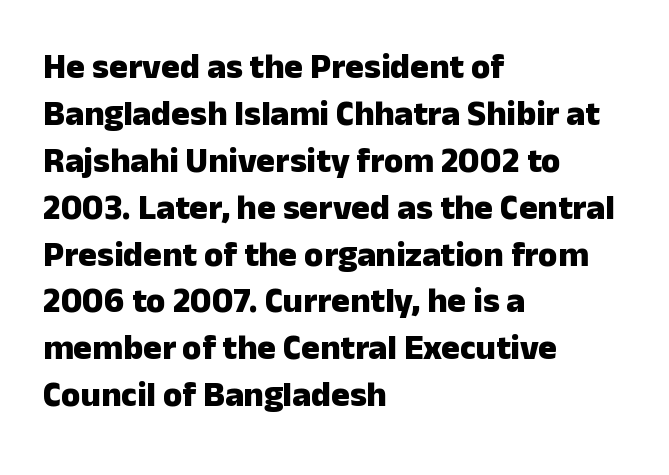
{"serif": "no", "italic": "no", "bold": "yes", "weight": "heavy", "width": "normal", "stroke_contrast": "low", "x_height": "medium", "monospaced": "no", "underline": "no", "align": "left", "line_spacing": "normal", "line_spacing_ratio": 1.34, "letter_spacing": "normal", "letter_spacing_em": 0.0, "glyph_px": 35}
